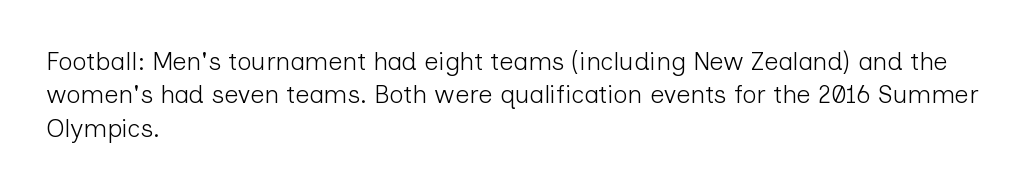
The image shows 25 px text type, upright; set left-aligned, normal line spacing (1.34x), normal letter spacing, not underlined.
